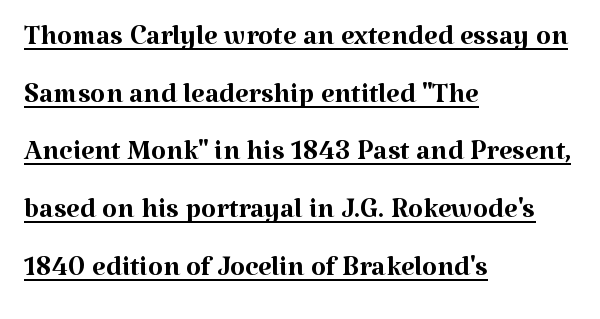
The image shows 39 px regular-weight serif type, upright; set left-aligned, normal line spacing (1.48x), normal letter spacing, underlined; medium stroke contrast and a medium x-height.
